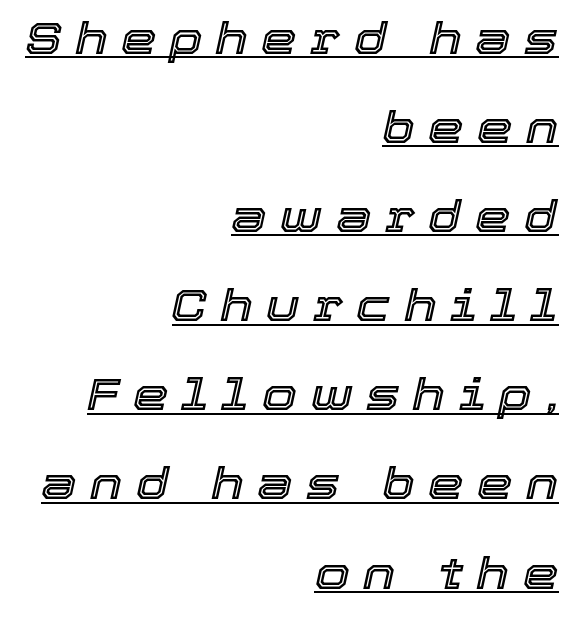
The image shows 45 px text type, italic (leaning right); set right-aligned, loose line spacing (1.98x), unusually wide letter spacing (+0.3 em), underlined; a medium x-height.
